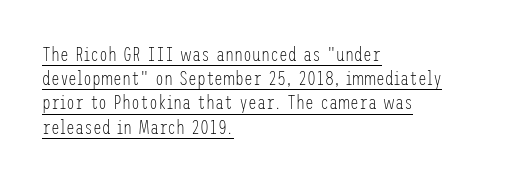
Q: Is the text bold? A: No.
Q: Is the text italic (slanted)? A: No, it is upright.
Q: Is the text underlined? A: Yes.
Q: How is the paragraph aligned? A: Left-aligned.
Q: Is the spacing between letters normal or unusually wide? A: Normal.
